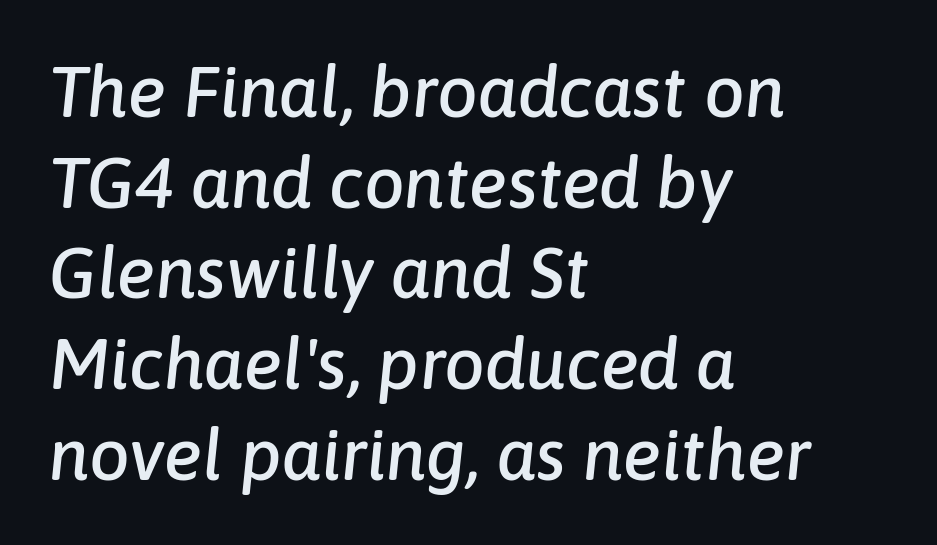
Q: Is the text italic (slanted)? A: Yes, it leans right by about 6 degrees.
Q: Is the text underlined? A: No.
Q: How is the paragraph aligned? A: Left-aligned.
Q: Is the spacing between letters normal or unusually wide? A: Normal.
Q: Is the spacing between lines tight, normal or loose? A: Normal.
Q: Width (condensed, normal, or wide)? A: Normal.
Q: Stroke contrast? A: Low.
Q: x-height? A: Medium.
Q: Monospaced? A: No.
